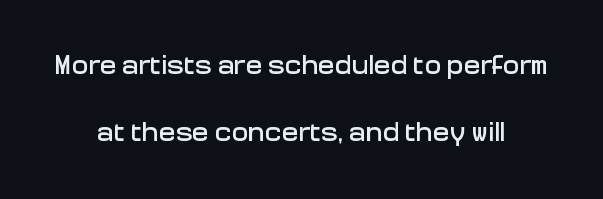
Just letters on the line, the space beneath them empty. The setting favours the middle, as headings and verse often do. These lines are composed in type without serifs. Successive baselines arrive slowly, with a big drop between each.
